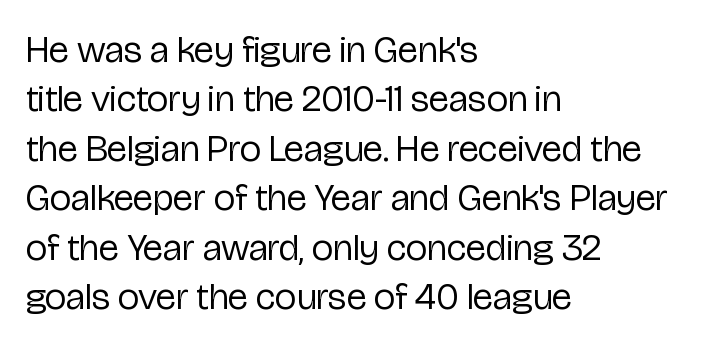
The image shows 38 px regular-weight, condensed sans-serif type, upright; set left-aligned, normal line spacing (1.3x), normal letter spacing, not underlined; low stroke contrast and a medium x-height.
